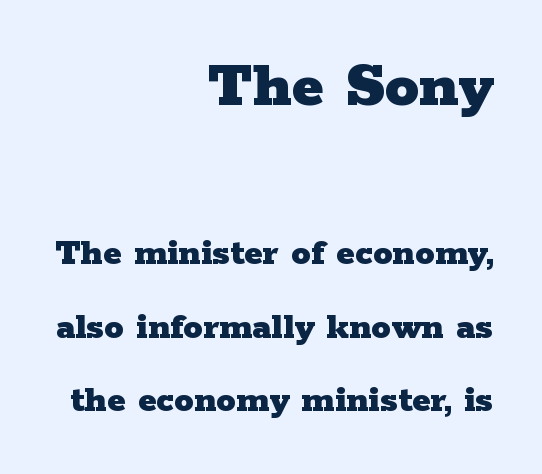
Proportional: the letters do not fall into vertical columns. Block one is the big one; block two sits smaller underneath. Short note: letters normally spaced. A typesetter would mark this as roman, not italic. Beneath every word, the page is bare.
